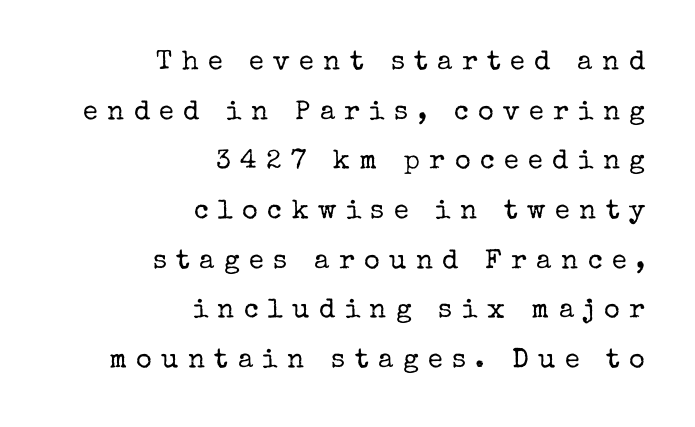
If you drew a ruler down the right edge, every line would touch it. Between one letter and the next there's a generous, obvious gap. Underlining? Definitely not there. Upright lettering throughout.
